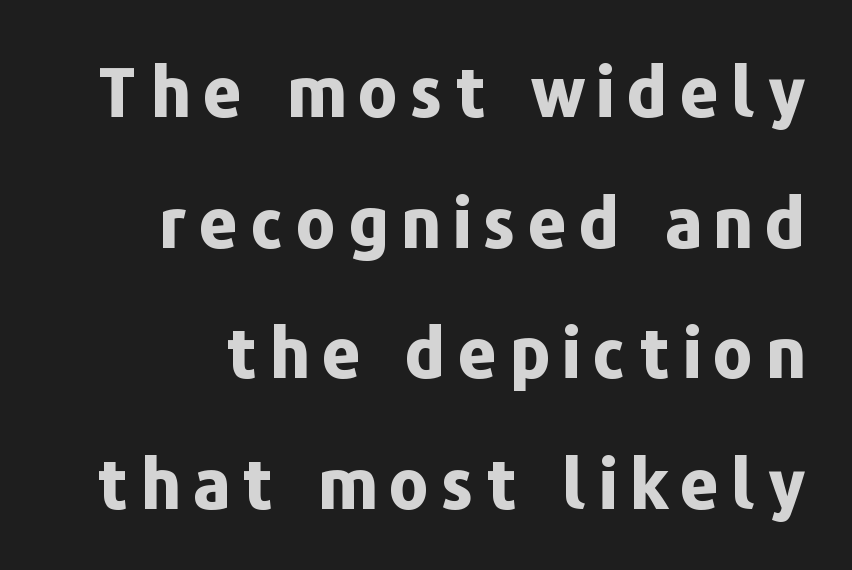
{"serif": "no", "italic": "no", "bold": "yes", "weight": "bold", "width": "normal", "stroke_contrast": "low", "x_height": "medium", "monospaced": "no", "underline": "no", "line_spacing": "loose", "line_spacing_ratio": 1.92, "glyph_px": 68}
